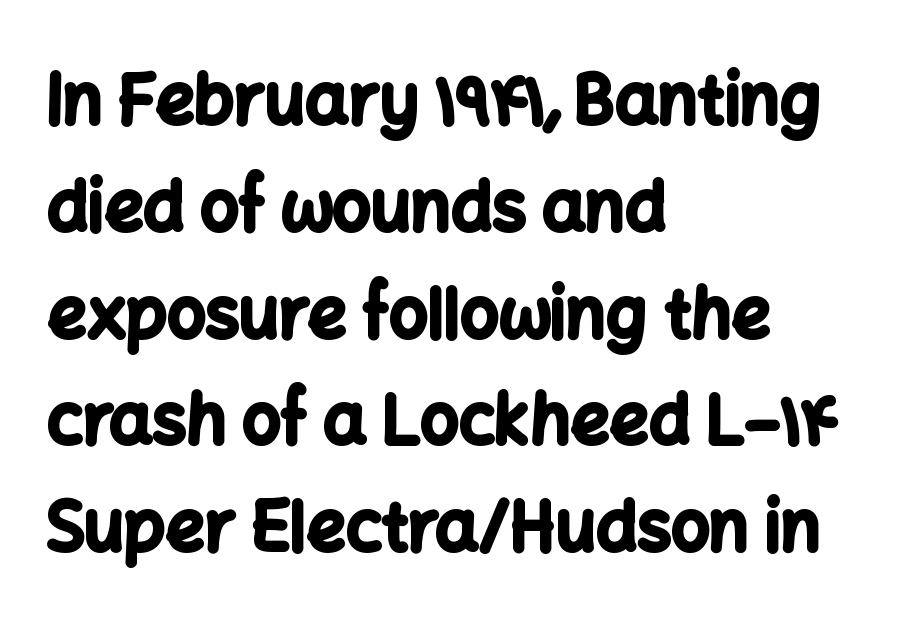
{"serif": "no", "italic": "no", "bold": "yes", "weight": "bold", "width": "normal", "stroke_contrast": "low", "x_height": "medium", "monospaced": "no", "underline": "no", "align": "left", "line_spacing": "normal", "line_spacing_ratio": 1.57, "letter_spacing": "normal", "letter_spacing_em": 0.0, "glyph_px": 68}
